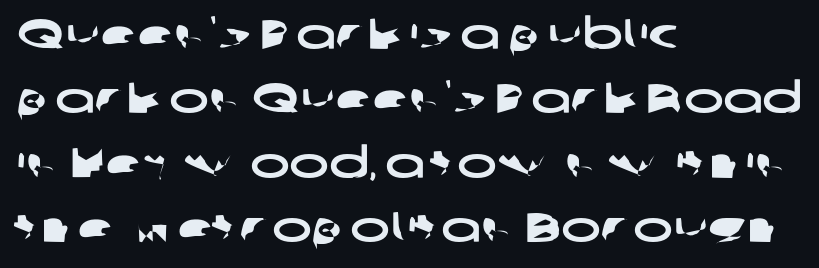
Spacing between characters is what you'd get straight out of the box. Spacing verdict: proportional, widths tailored to each character. A normal amount of white space separates one row of letters from the next. The foot of each line stays bare and open. The text was rendered using a sans face with plain stroke endings.
